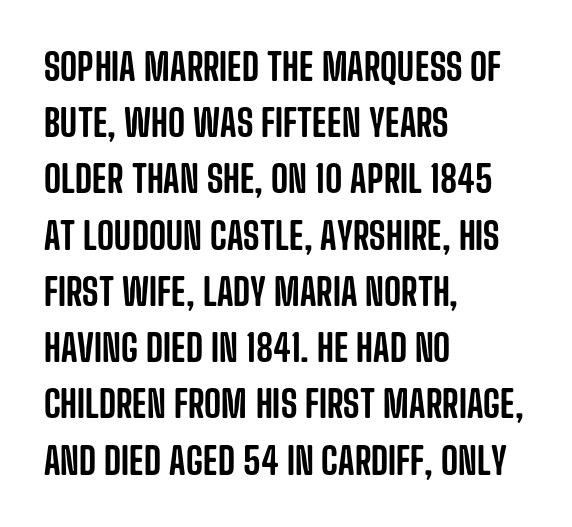
A student would call this left alignment; a typographer would say flush left, rag right. The type sits square on the baseline with zero lean. This sample uses a sans-serif face. The line texture is even and compact thanks to regular tracking. The words here are not underlined. Compared with typical paragraphs, the rows here are spaced about the same.
